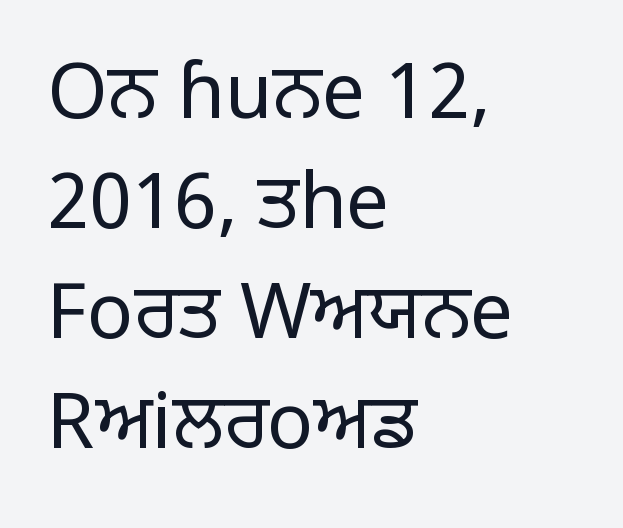
{"serif": "no", "italic": "no", "bold": "no", "weight": "regular", "width": "normal", "stroke_contrast": "low", "x_height": "large", "monospaced": "no", "underline": "no", "align": "left", "line_spacing": "normal", "line_spacing_ratio": 1.43, "letter_spacing": "normal", "letter_spacing_em": 0.0, "glyph_px": 77}
